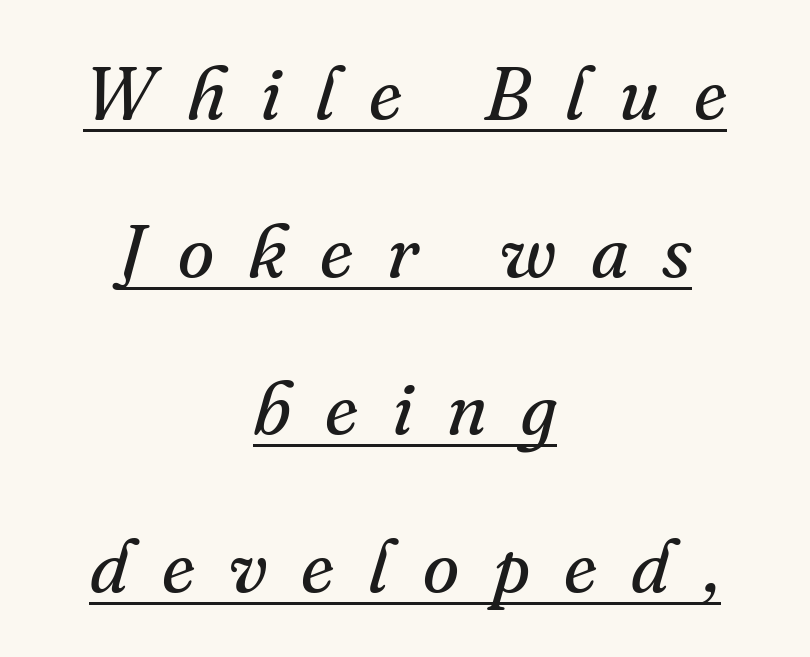
Q: Is the text bold? A: No.
Q: Is the text italic (slanted)? A: Yes, it leans right by about 16 degrees.
Q: Is the typeface a serif or a sans-serif typeface? A: Serif.
Q: Is the text underlined? A: Yes.
Q: How is the paragraph aligned? A: Centered.
Q: Is the spacing between letters normal or unusually wide? A: Unusually wide.
Q: Is the spacing between lines tight, normal or loose? A: Loose.
Q: Width (condensed, normal, or wide)? A: Normal.
Q: Stroke contrast? A: Medium.
Q: x-height? A: Small.
Q: Monospaced? A: No.
